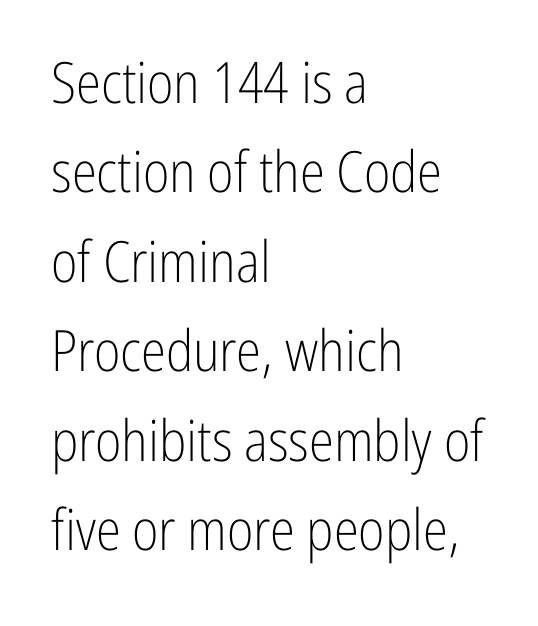
The image shows 57 px light, condensed sans-serif type, upright; set left-aligned, normal line spacing (1.57x), normal letter spacing, not underlined; low stroke contrast and a medium x-height.
